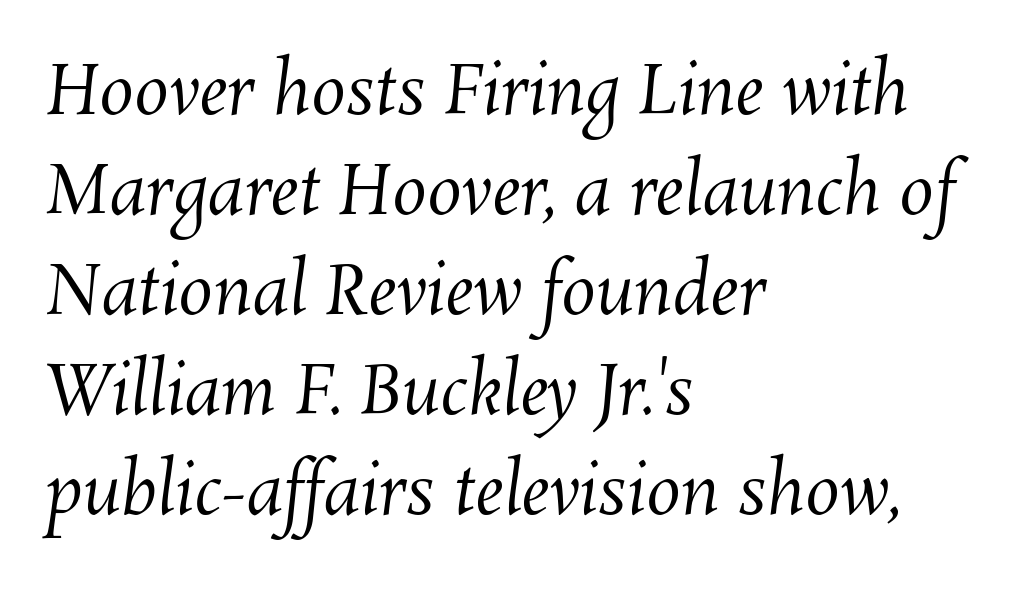
The image shows 69 px regular-weight type; set left-aligned, normal line spacing (1.45x), normal letter spacing, not underlined; medium stroke contrast and a medium x-height.
